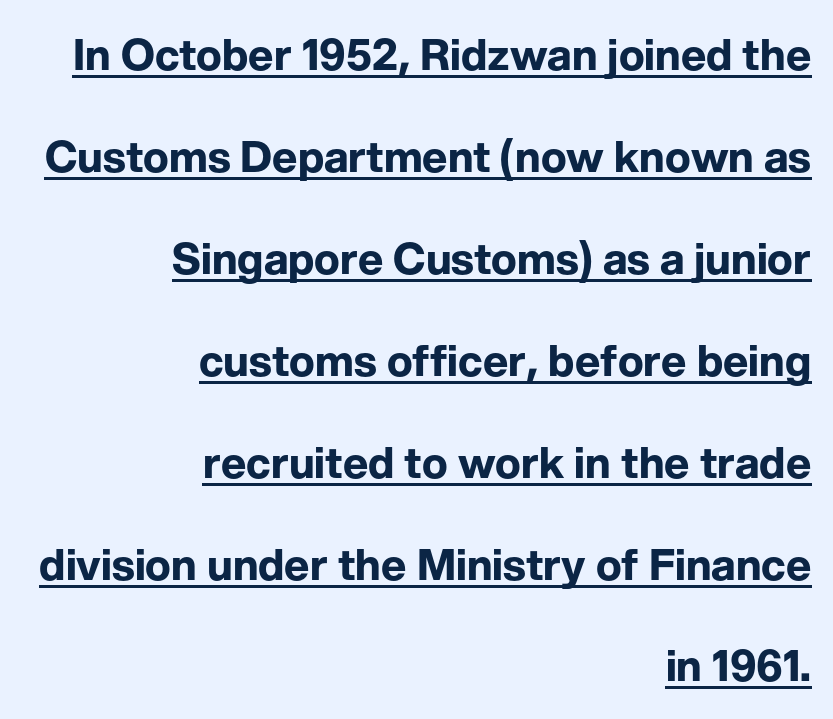
The horizontal fit of the characters is conventional and even. How would I describe the line gaps? Wide and relaxed. Every letter is thick-stroked: bold, no question. This sample is right-justified, so line beginnings fall wherever the words allow. The letters advance in unequal steps, a hallmark of proportional type.
